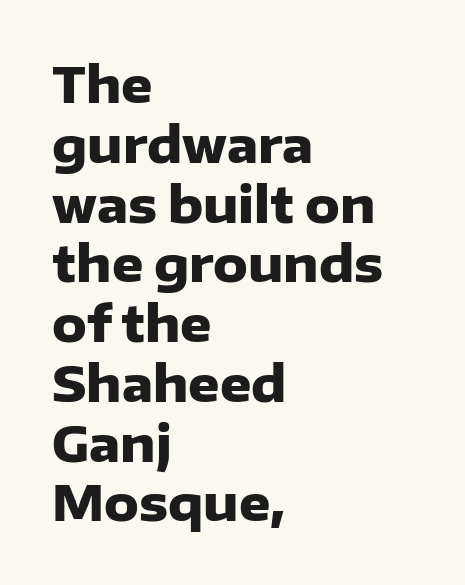
Pretty heavy lettering here — definitely bold. Letter spacing: default. A typesetter would call this proportional, since set widths differ per character. The paragraph shown leans on its left margin.
